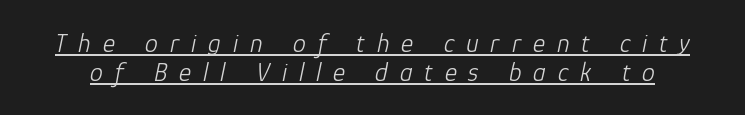
Baseline-to-baseline distance is barely more than the letter height. This rendering features underlined lettering. The glyphs look as if they've been sheared to an angle. Tracking value appears strongly positive — letters spread wide. Weight: in the light-to-regular range.
